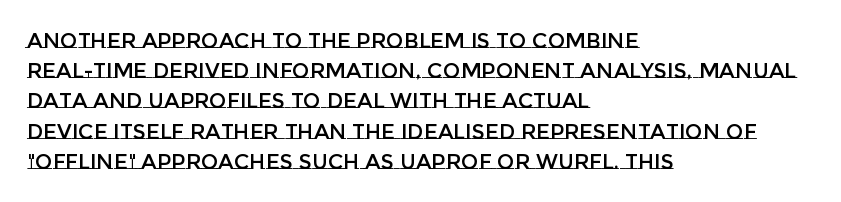
The image shows 21 px text type, upright; set left-aligned, normal line spacing (1.44x), normal letter spacing, not underlined.
